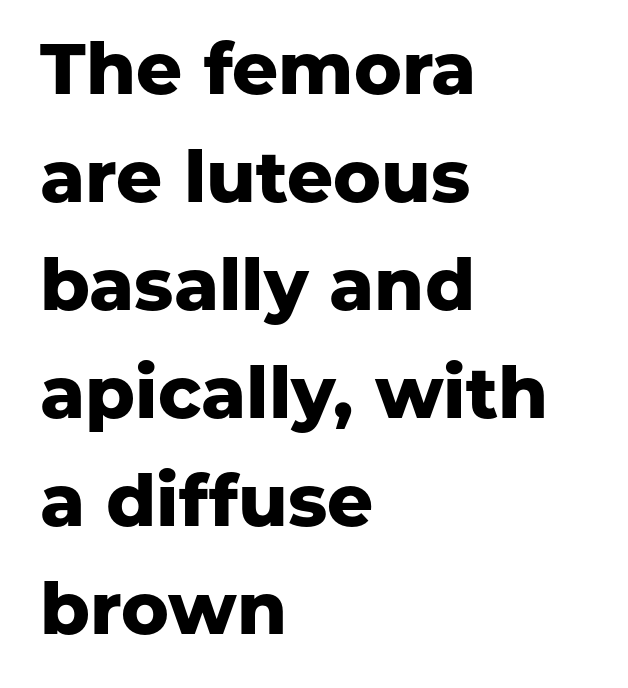
Proportional: the letters do not fall into vertical columns. The leading is moderate, giving the passage an even texture. The horizontal fit of the characters is conventional and even. These lines were composed using upright roman letters.
